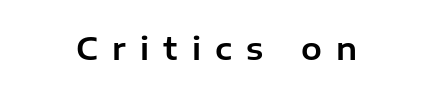
The image shows 31 px sans-serif type, upright; set centered, unusually wide letter spacing (+0.46 em), not underlined; low stroke contrast and a medium x-height.
